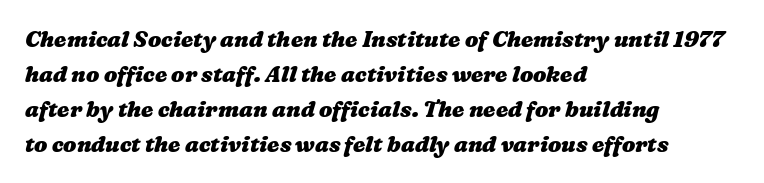
{"bold": "yes", "underline": "no", "align": "left", "line_spacing": "normal", "line_spacing_ratio": 1.59, "letter_spacing": "normal", "letter_spacing_em": 0.0, "glyph_px": 22}
